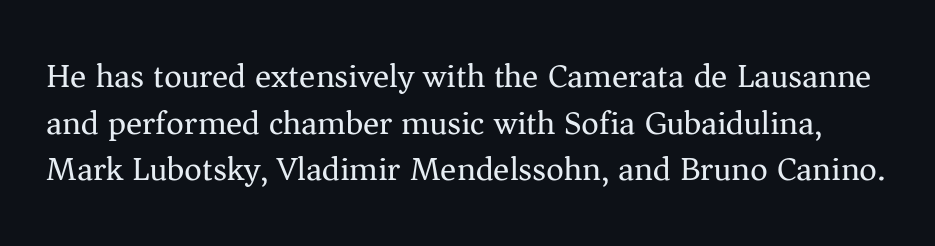
The image shows 34 px regular-weight serif type, upright; set normal line spacing (1.37x), normal letter spacing, not underlined; medium stroke contrast and a medium x-height.
